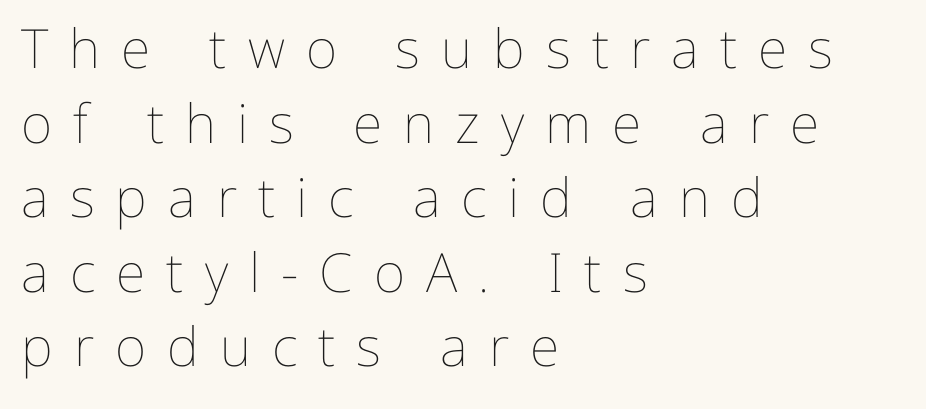
{"italic": "no", "bold": "no", "weight": "thin", "width": "normal", "stroke_contrast": "low", "x_height": "medium", "monospaced": "no", "underline": "no", "align": "left", "line_spacing": "normal", "line_spacing_ratio": 1.38, "letter_spacing": "wide", "letter_spacing_em": 0.39, "glyph_px": 54}
